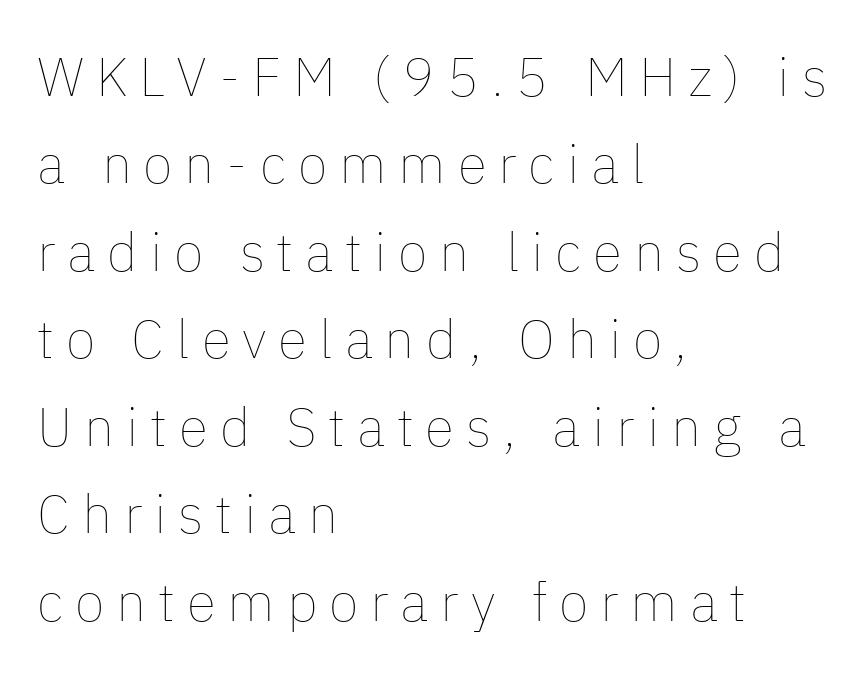
Q: Is the text bold? A: No.
Q: Is the text italic (slanted)? A: No, it is upright.
Q: Is the text underlined? A: No.
Q: How is the paragraph aligned? A: Left-aligned.
Q: Is the spacing between letters normal or unusually wide? A: Unusually wide.
Q: Is the spacing between lines tight, normal or loose? A: Normal.
Q: Width (condensed, normal, or wide)? A: Normal.
Q: Stroke contrast? A: Low.
Q: x-height? A: Medium.
Q: Monospaced? A: No.
